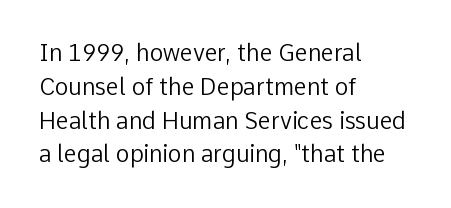
Just letters on the line, the space beneath them empty. Evenly set lines give the paragraph a standard silhouette. Heft: none added — not bold. Notice how the passage keeps a crisp vertical edge on the left only. No extra tracking has been applied to these lines. A roman cut, with each character standing at attention.
